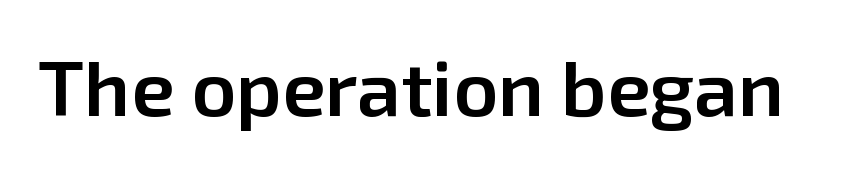
No extra tracking has been applied to these lines. To sum up the face: it is a sans, with no serifs. The axis of the letterforms is exactly vertical. Strokes here are thickened, but only to semibold level.
